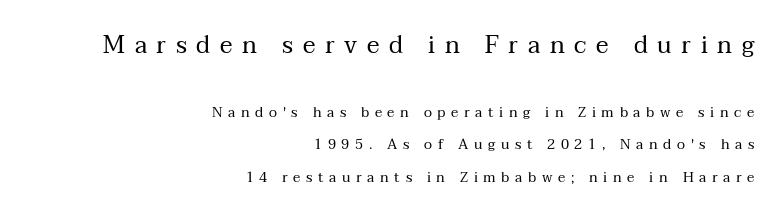
The type is letterspaced generously, with wide tracking. The typeface has the unassuming heft of standard copy or less. Honestly, the rows look like they've been pulled way apart. This is the regular roman posture of the typeface.
